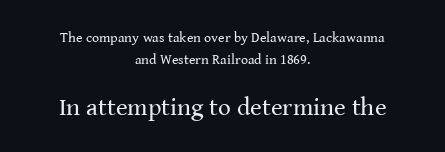
{"italic": "no", "bold": "no", "underline": "no", "align": "center", "line_spacing": "normal", "line_spacing_ratio": 1.57, "letter_spacing": "normal", "letter_spacing_em": 0.0, "larger_block": "second", "size_ratio": 1.79, "glyph_px": 25}
